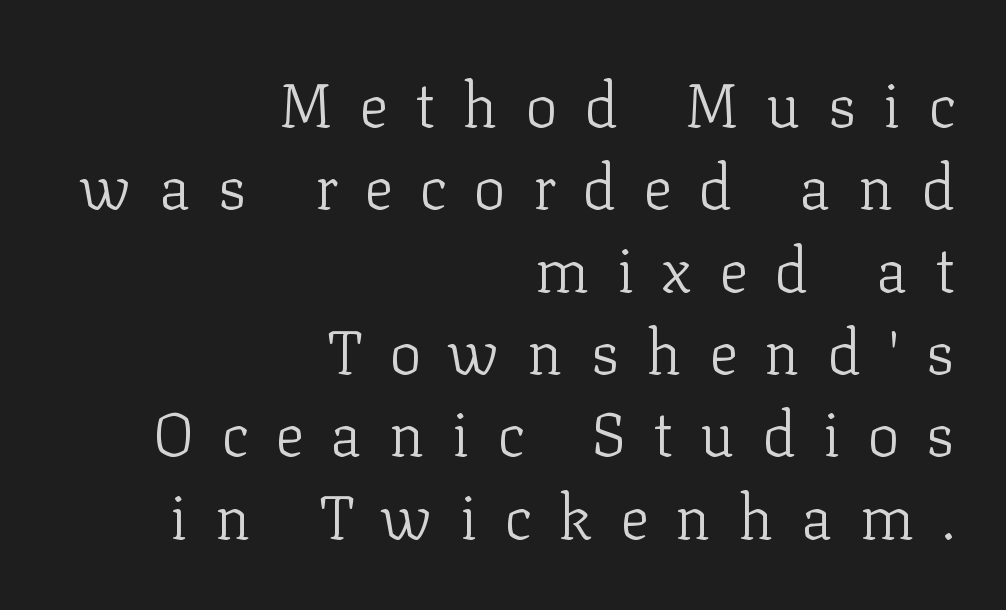
Q: Is the text bold? A: No.
Q: Is the text italic (slanted)? A: No, it is upright.
Q: Is the typeface a serif or a sans-serif typeface? A: Serif.
Q: Is the text underlined? A: No.
Q: How is the paragraph aligned? A: Right-aligned.
Q: Is the spacing between letters normal or unusually wide? A: Unusually wide.
Q: Is the spacing between lines tight, normal or loose? A: Normal.
Q: Width (condensed, normal, or wide)? A: Normal.
Q: Stroke contrast? A: Low.
Q: x-height? A: Medium.
Q: Monospaced? A: No.
